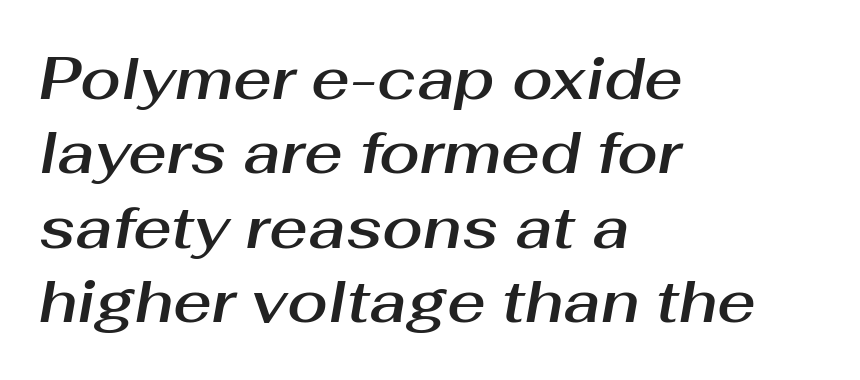
Short note: letters normally spaced. The passage shown is not underscored anywhere. What's the leading like? Ordinary, nothing unusual. This rendering uses left alignment, leaving the right contour irregular.
